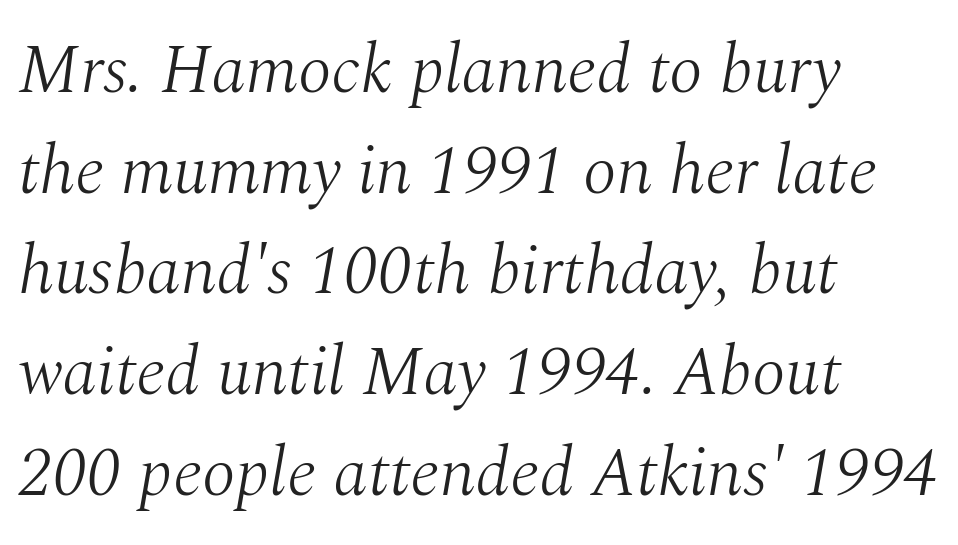
Notice how the stems are inclined rather than vertical — that's the hallmark of italics. I'd call this a serif setting — the letters wear small feet. Letter spacing: default. Nothing heavy about these letters — not bold at all. A bare baseline throughout the passage.
